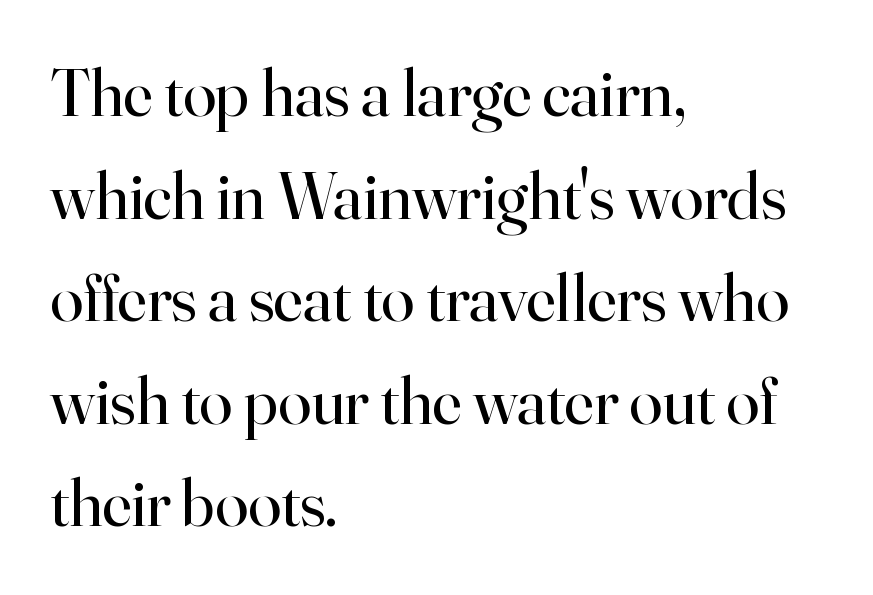
Q: Is the text bold? A: No.
Q: Is the text italic (slanted)? A: No, it is upright.
Q: Is the typeface a serif or a sans-serif typeface? A: Serif.
Q: Is the text underlined? A: No.
Q: How is the paragraph aligned? A: Left-aligned.
Q: Is the spacing between letters normal or unusually wide? A: Normal.
Q: Is the spacing between lines tight, normal or loose? A: Normal.
Q: Width (condensed, normal, or wide)? A: Normal.
Q: Stroke contrast? A: High.
Q: x-height? A: Small.
Q: Monospaced? A: No.
